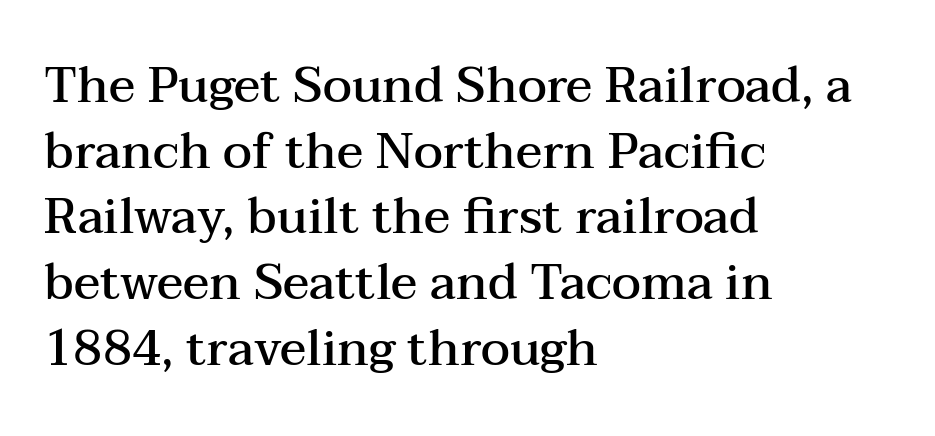
The image shows 49 px semibold, wide serif type, upright; set left-aligned, normal line spacing (1.34x), normal letter spacing, not underlined; medium stroke contrast and a medium x-height.
